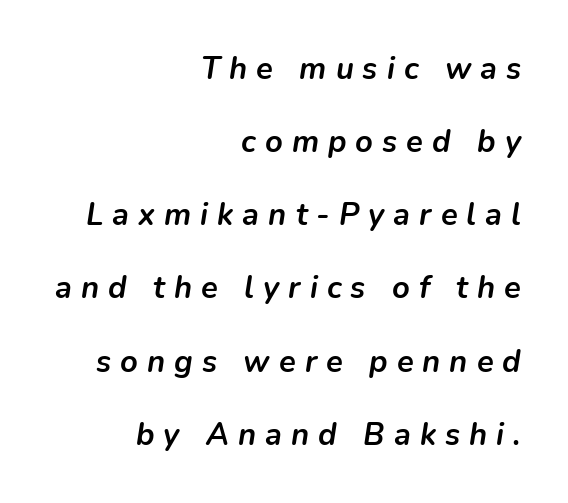
{"italic": "yes", "lean": "right", "slant_degrees": 9, "bold": "yes", "weight": "semibold", "width": "normal", "stroke_contrast": "low", "x_height": "medium", "monospaced": "no", "underline": "no", "align": "right", "line_spacing": "loose", "line_spacing_ratio": 2.36, "letter_spacing": "wide", "letter_spacing_em": 0.29, "glyph_px": 31}
